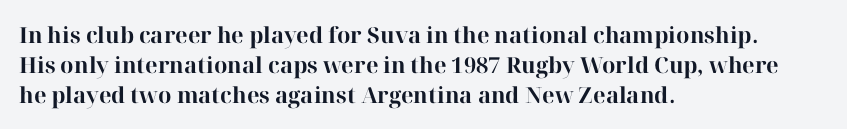
Italic: no, the glyphs are upright roman. Standard letterfit; no display-style spreading of the glyphs. Glance below the letters and you will spot only blank space. Its strokes are broad and dark, the hallmark of bold type.
